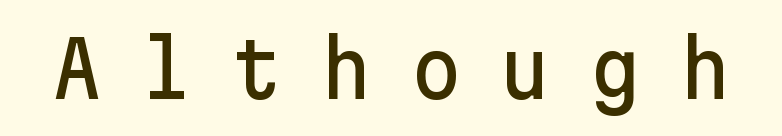
Q: Is the text italic (slanted)? A: No, it is upright.
Q: Is the typeface a serif or a sans-serif typeface? A: Sans-serif.
Q: Is the text underlined? A: No.
Q: Is the spacing between letters normal or unusually wide? A: Unusually wide.
Q: Width (condensed, normal, or wide)? A: Normal.
Q: Stroke contrast? A: Low.
Q: x-height? A: Medium.
